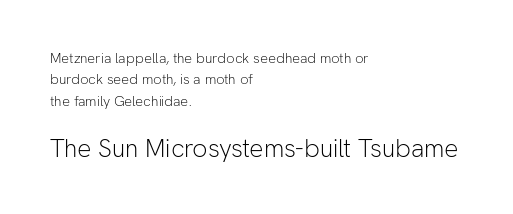
Q: Is the text bold? A: No.
Q: Is the text italic (slanted)? A: No, it is upright.
Q: Is the text underlined? A: No.
Q: How is the paragraph aligned? A: Left-aligned.
Q: Is the spacing between letters normal or unusually wide? A: Normal.
Q: Is the spacing between lines tight, normal or loose? A: Normal.
Q: Which block of text is set in a larger size, the first (top) or the second (bottom)? A: The second (bottom) one.
